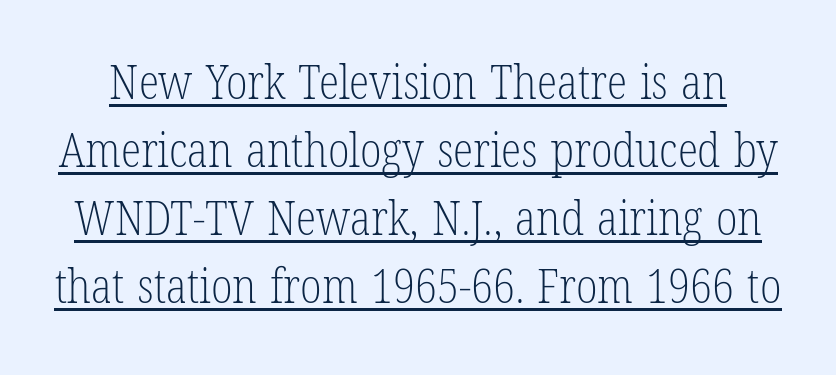
Q: Is the text bold? A: No.
Q: Is the text italic (slanted)? A: No, it is upright.
Q: Is the typeface a serif or a sans-serif typeface? A: Serif.
Q: Is the text underlined? A: Yes.
Q: Is the spacing between letters normal or unusually wide? A: Normal.
Q: Is the spacing between lines tight, normal or loose? A: Normal.
Q: Width (condensed, normal, or wide)? A: Condensed.
Q: Stroke contrast? A: Low.
Q: x-height? A: Medium.
Q: Monospaced? A: No.
